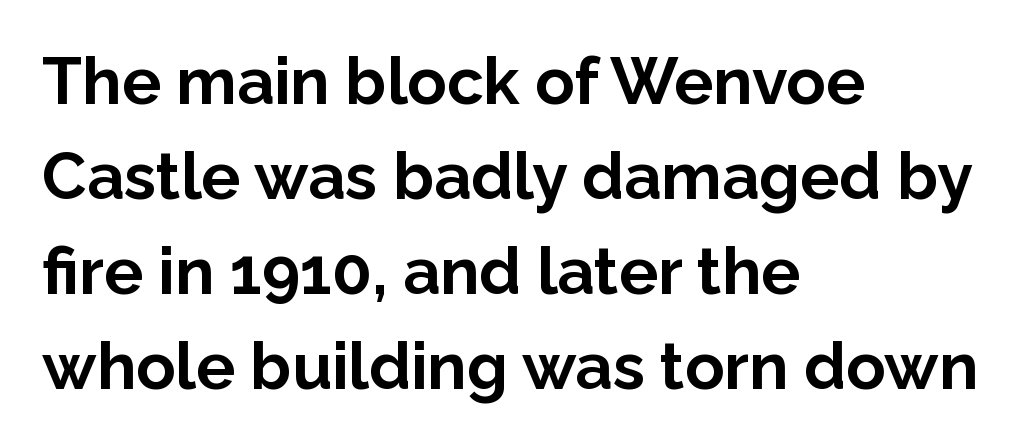
The font's upright variant was chosen for this text. Clear beneath every line of the passage. Heft: maximum for text — a bold. The face used here is rendered with its standard letterfit. Spacing verdict: proportional, widths tailored to each character.
